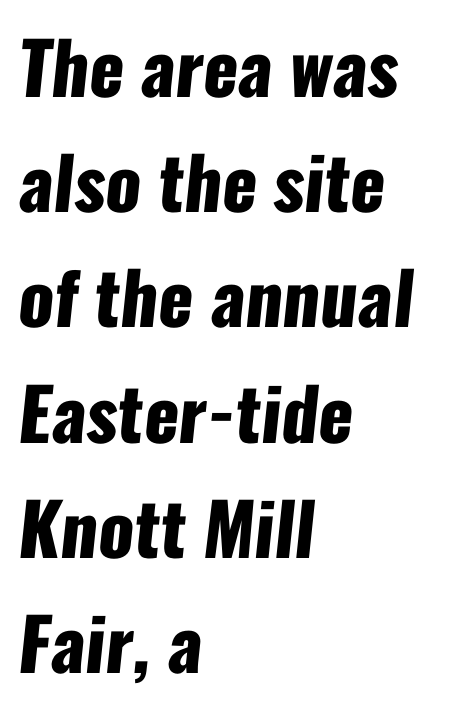
Chunky letters — that's bold for sure. The leading is moderate, giving the passage an even texture. Spacing between characters is what you'd get straight out of the box. In CSS terms this would be text-align: left.
